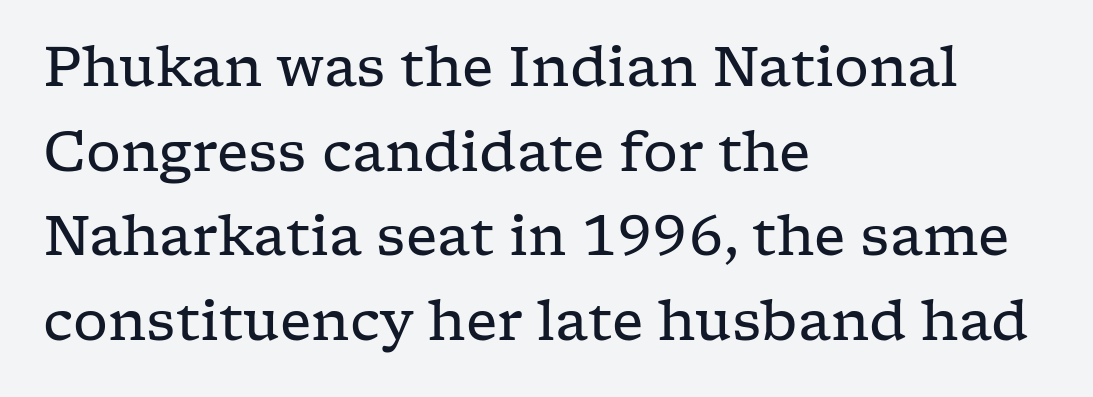
The image shows 55 px regular-weight, wide serif type, upright; set left-aligned, normal line spacing (1.54x), normal letter spacing, not underlined; low stroke contrast and a medium x-height.
